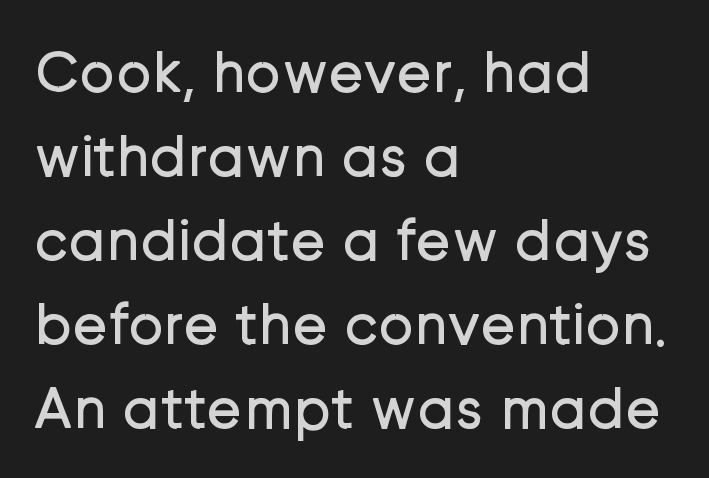
Q: Is the text bold? A: No.
Q: Is the text italic (slanted)? A: No, it is upright.
Q: Is the typeface a serif or a sans-serif typeface? A: Sans-serif.
Q: Is the text underlined? A: No.
Q: How is the paragraph aligned? A: Left-aligned.
Q: Is the spacing between letters normal or unusually wide? A: Normal.
Q: Is the spacing between lines tight, normal or loose? A: Normal.
Q: Width (condensed, normal, or wide)? A: Normal.
Q: Stroke contrast? A: Low.
Q: x-height? A: Medium.
Q: Monospaced? A: No.
